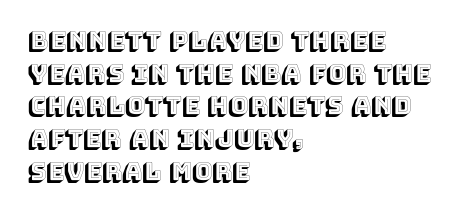
Q: Is the text italic (slanted)? A: No, it is upright.
Q: Is the text underlined? A: No.
Q: How is the paragraph aligned? A: Left-aligned.
Q: Is the spacing between letters normal or unusually wide? A: Normal.
Q: Is the spacing between lines tight, normal or loose? A: Normal.
